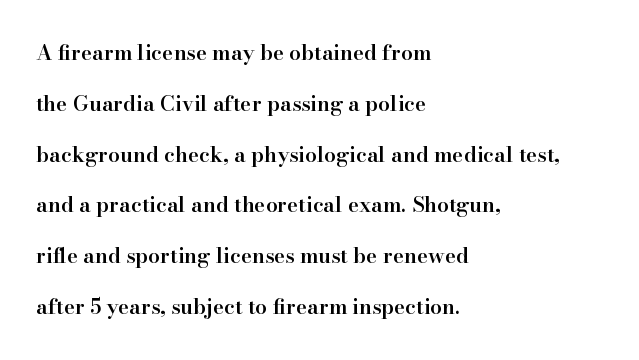
{"italic": "no", "bold": "semi", "underline": "no", "align": "left", "line_spacing": "loose", "line_spacing_ratio": 2.42, "letter_spacing": "normal", "letter_spacing_em": 0.0, "glyph_px": 21}
